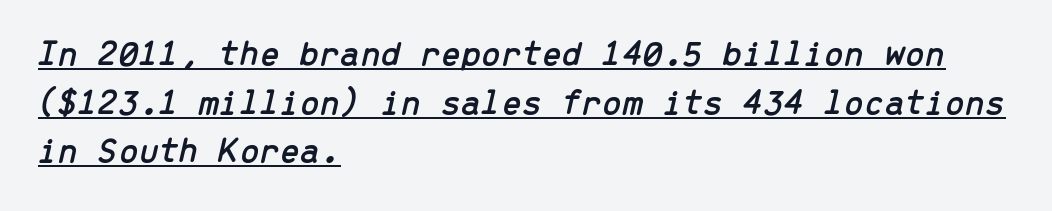
The image shows 36 px text type, italic (leaning right), monospaced; set left-aligned, normal line spacing (1.35x), normal letter spacing, underlined; low stroke contrast and a medium x-height.
